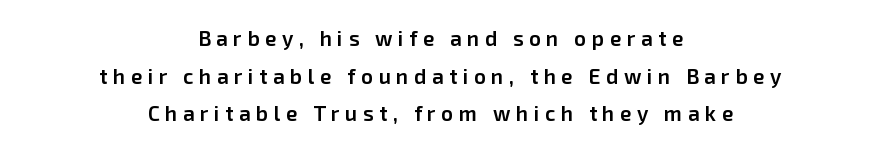
The image shows 21 px text type, upright; set centered, line spacing 1.79x, unusually wide letter spacing (+0.26 em), not underlined.
